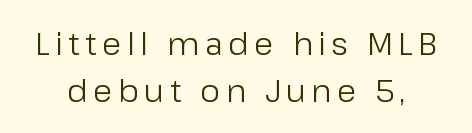
The image shows 31 px regular-weight sans-serif type, upright; set normal line spacing (1.52x), not underlined; low stroke contrast and a medium x-height.
